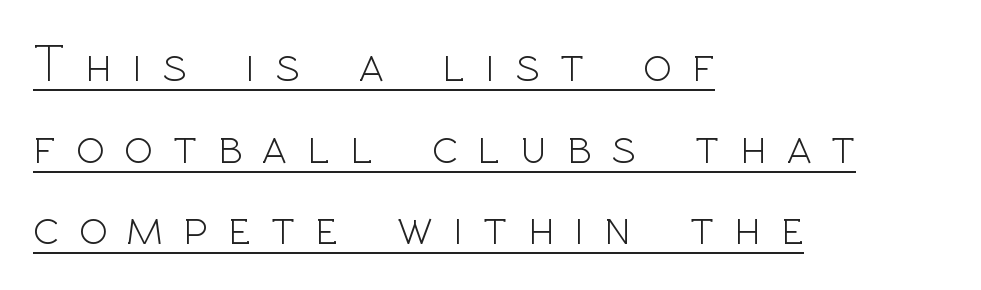
Q: Is the text bold? A: No.
Q: Is the text italic (slanted)? A: No, it is upright.
Q: Is the typeface a serif or a sans-serif typeface? A: Sans-serif.
Q: Is the text underlined? A: Yes.
Q: How is the paragraph aligned? A: Left-aligned.
Q: Is the spacing between letters normal or unusually wide? A: Unusually wide.
Q: Is the spacing between lines tight, normal or loose? A: Normal.
Q: Width (condensed, normal, or wide)? A: Normal.
Q: x-height? A: Medium.
Q: Monospaced? A: No.
